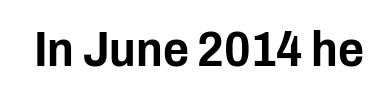
Each letter's strokes conclude bluntly, with no projecting serifs. You can tell it's not italic because the verticals are truly vertical. The type is set solid horizontally, with unmodified tracking. Honestly, there is no underline to notice here at all. The passage shown is typed in a proportional face where columns would drift.
